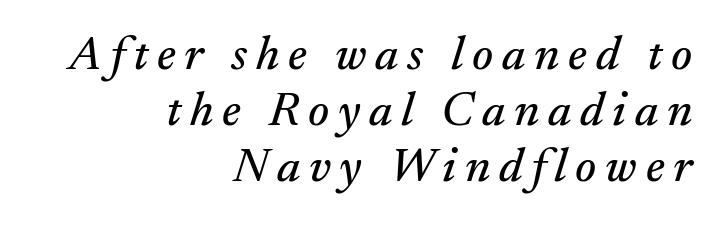
Q: Is the text italic (slanted)? A: Yes, it leans right by about 17 degrees.
Q: Is the typeface a serif or a sans-serif typeface? A: Serif.
Q: Is the text underlined? A: No.
Q: How is the paragraph aligned? A: Right-aligned.
Q: Width (condensed, normal, or wide)? A: Normal.
Q: Stroke contrast? A: Medium.
Q: x-height? A: Small.
Q: Monospaced? A: No.
